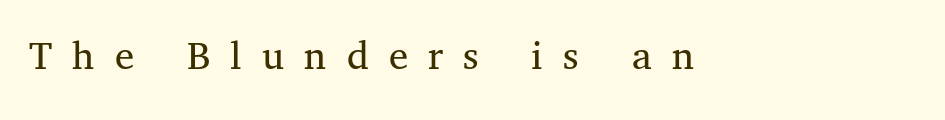
In terms of letterform style, serifs are clearly present. Words appear elongated and porous because spacing is wide. Lines of text with bare space underneath. These lines are rendered in a variable-pitch font. Posture: upright roman. This rendering uses left alignment, leaving the right contour irregular.
